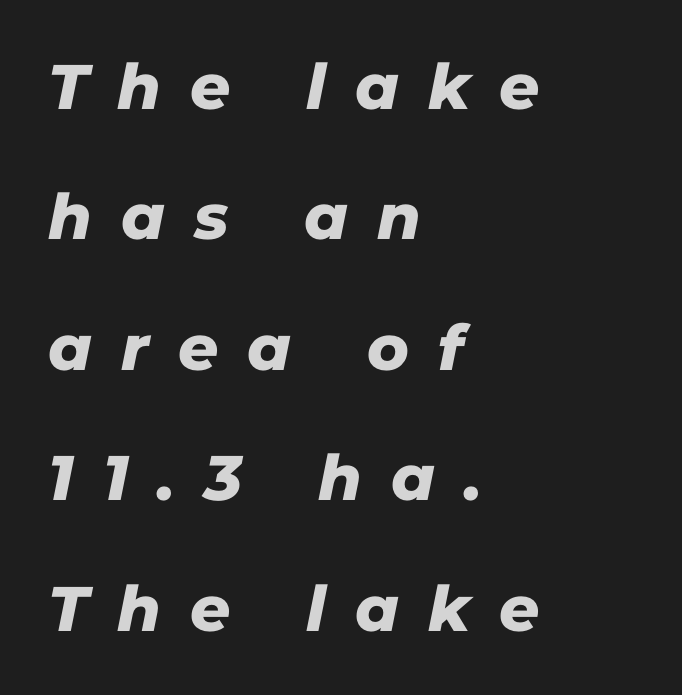
{"serif": "no", "width": "normal", "stroke_contrast": "low", "x_height": "medium", "monospaced": "no", "underline": "no", "align": "left", "line_spacing": "loose", "line_spacing_ratio": 2.07, "letter_spacing": "wide", "letter_spacing_em": 0.46, "glyph_px": 63}
